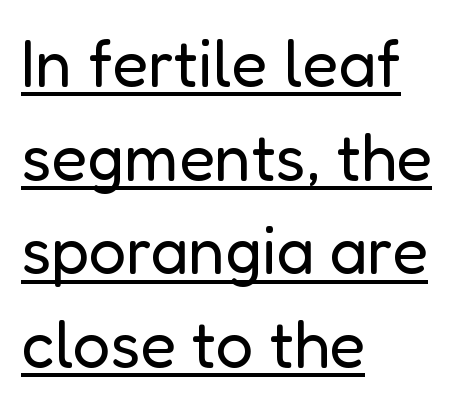
Quick note: not italic, upright. Regarding leading, the lines here are spaced in the standard way. Nothing unusual about the tracking: characters are spaced as the font intends. Descenders here cross a horizontal rule under the line. Left-aligned paragraph, ragged on the right. The passage shown is typed in a proportional face where columns would drift.
